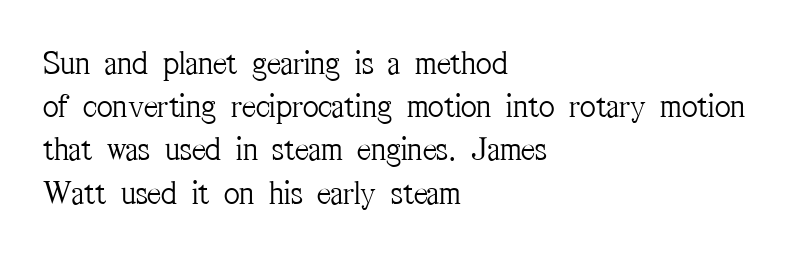
{"serif": "yes", "italic": "no", "bold": "no", "weight": "light", "width": "condensed", "stroke_contrast": "medium", "x_height": "medium", "monospaced": "no", "underline": "no", "align": "left", "line_spacing": "normal", "line_spacing_ratio": 1.27, "letter_spacing": "normal", "letter_spacing_em": 0.0, "glyph_px": 34}
